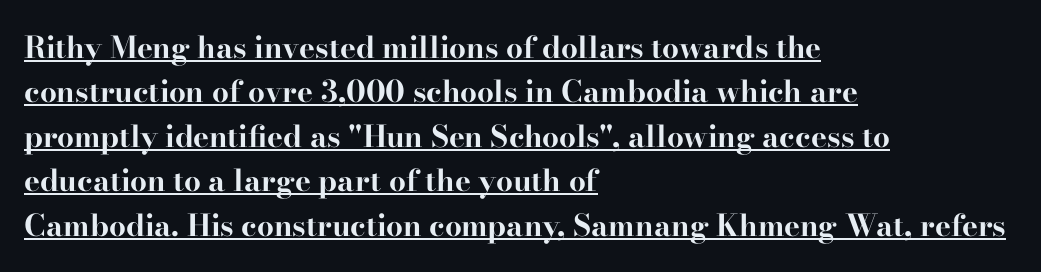
Line spacing here is normal. Do the letters lean? They stand straight. As a designer I'd log this as weight 700, bold. The face used here appears with an underline applied.
